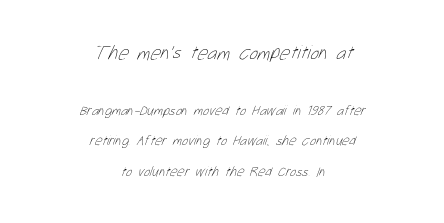
The image shows 20 px text type; set centered, loose line spacing (2.19x), normal letter spacing, not underlined; the first (top) block is 1.43x larger.
